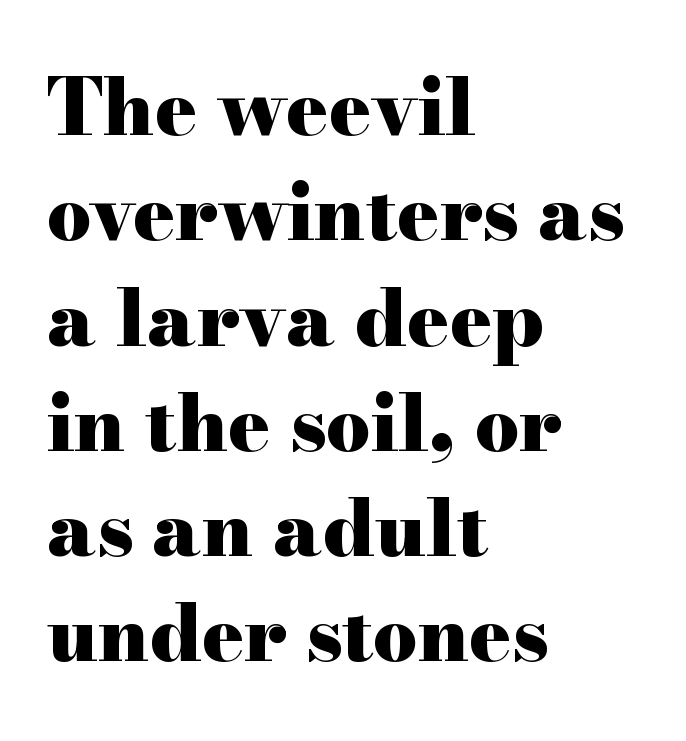
The image shows 78 px heavy, wide serif type, upright; set left-aligned, normal line spacing (1.35x), normal letter spacing, not underlined; high stroke contrast and a small x-height.
